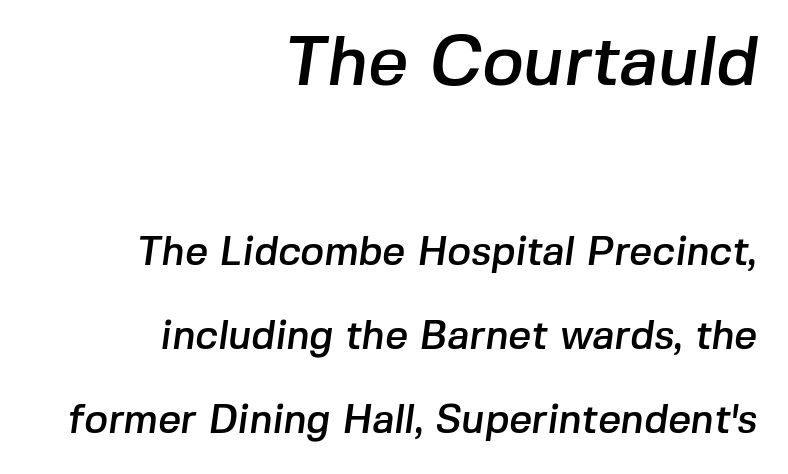
{"serif": "no", "width": "normal", "stroke_contrast": "low", "x_height": "medium", "monospaced": "no", "underline": "no", "align": "right", "line_spacing": "loose", "line_spacing_ratio": 2.1, "letter_spacing": "normal", "letter_spacing_em": 0.0, "larger_block": "first", "size_ratio": 1.75, "glyph_px": 70}
